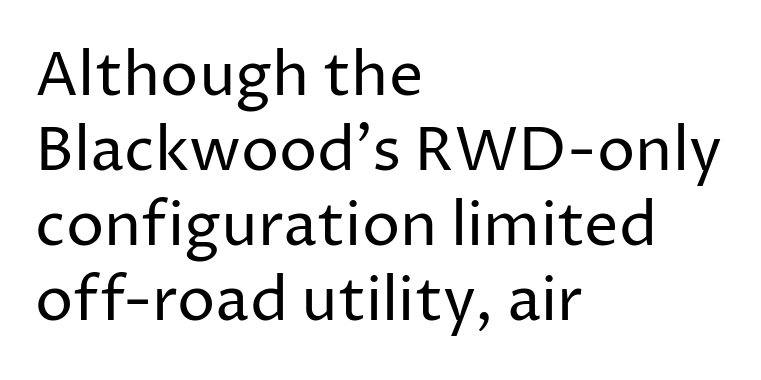
The passage shown is not underscored anywhere. The weight would be labelled regular, book, light, or lighter still. The letters stand straight up with perfectly vertical stems. Character widths vary here, with narrow letters taking less room than wide ones. Which margin do the lines hug? The left one — the right edge is uneven. You can tell from the bare stems that sans-serif type was used.
